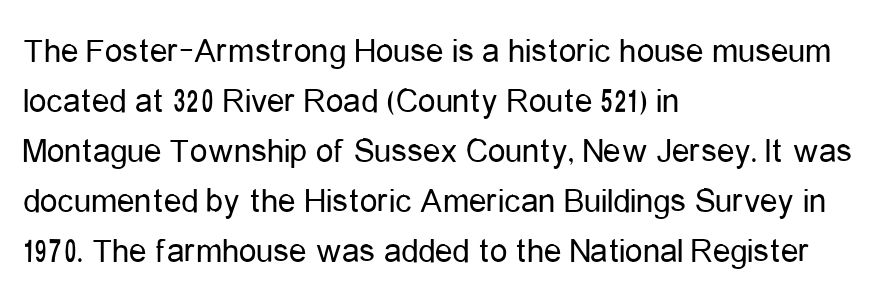
{"serif": "no", "italic": "no", "bold": "no", "weight": "regular", "width": "condensed", "stroke_contrast": "low", "x_height": "medium", "monospaced": "no", "underline": "no", "align": "left", "line_spacing": "normal", "line_spacing_ratio": 1.43, "letter_spacing": "normal", "letter_spacing_em": 0.0, "glyph_px": 35}
